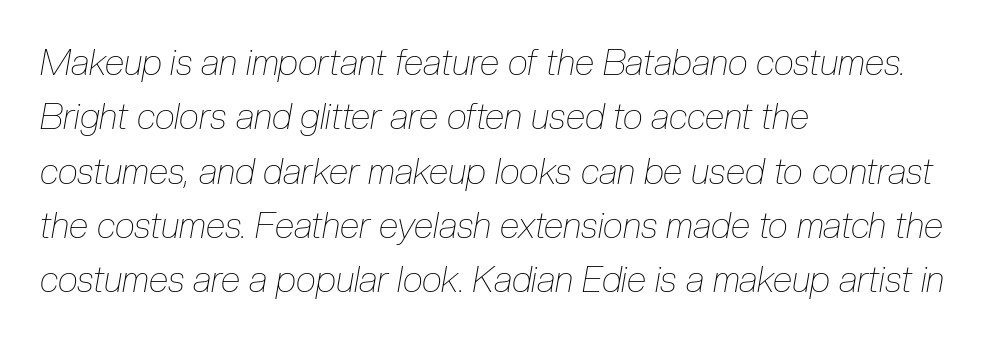
{"italic": "yes", "lean": "right", "slant_degrees": 10, "bold": "no", "weight": "thin", "width": "condensed", "stroke_contrast": "low", "x_height": "medium", "monospaced": "no", "underline": "no", "align": "left", "line_spacing": "normal", "line_spacing_ratio": 1.51, "letter_spacing": "normal", "letter_spacing_em": 0.0, "glyph_px": 36}
